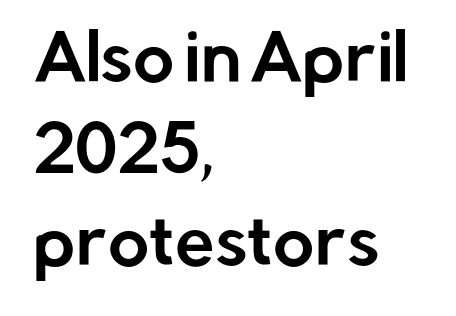
The face used here is proportionally spaced, like ordinary book or web type. Students, observe: this is what conventionally led text looks like. The font family rendered here belongs to the sans-serif group. The typesetter chose a ragged-right arrangement here. In terms of letterspacing, this is plain default setting. Do the letters lean? They stand straight.
